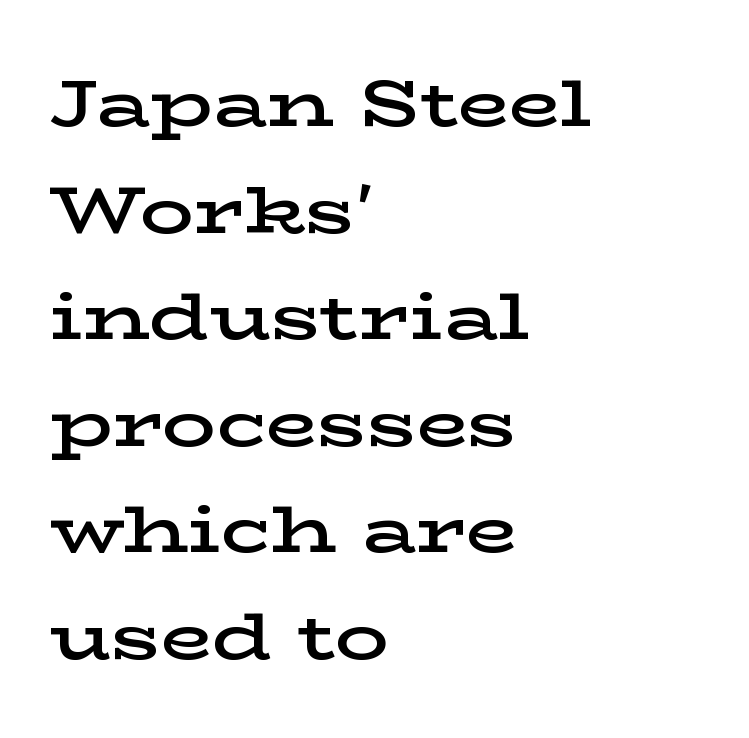
Q: Is the text bold? A: Semi-bold.
Q: Is the text italic (slanted)? A: No, it is upright.
Q: Is the typeface a serif or a sans-serif typeface? A: Serif.
Q: Is the text underlined? A: No.
Q: How is the paragraph aligned? A: Left-aligned.
Q: Is the spacing between letters normal or unusually wide? A: Normal.
Q: Is the spacing between lines tight, normal or loose? A: Normal.
Q: Width (condensed, normal, or wide)? A: Wide.
Q: Stroke contrast? A: Low.
Q: x-height? A: Medium.
Q: Monospaced? A: No.
